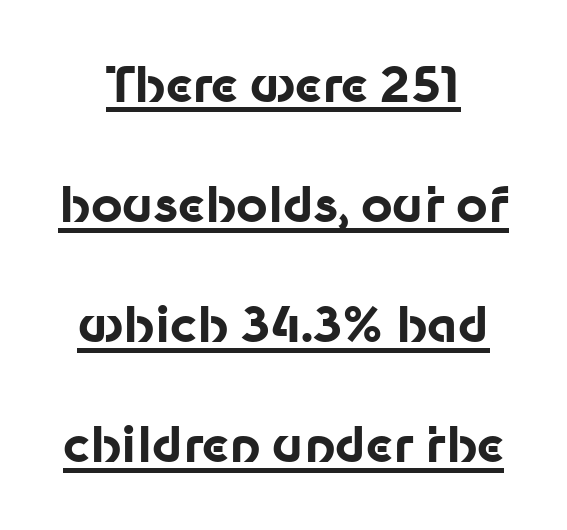
Letter spacing: default. These words are printed bold, with thick strokes throughout. Is this a fixed-width face? No — the glyphs have proportional, varying widths. The font family rendered here belongs to the sans-serif group. Each line of the rendering has a horizontal stroke beneath the glyphs.
